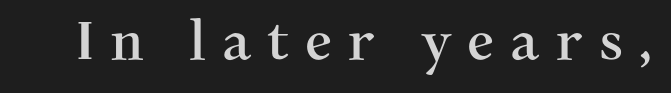
The image shows 54 px serif type, upright; set unusually wide letter spacing (+0.29 em), not underlined; medium stroke contrast and a medium x-height.
